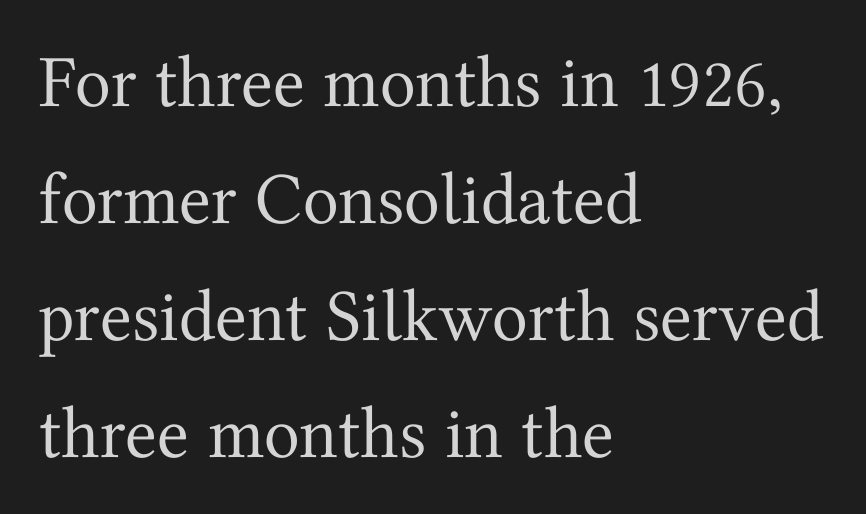
Q: Is the text bold? A: No.
Q: Is the text italic (slanted)? A: No, it is upright.
Q: Is the typeface a serif or a sans-serif typeface? A: Serif.
Q: Is the text underlined? A: No.
Q: How is the paragraph aligned? A: Left-aligned.
Q: Is the spacing between letters normal or unusually wide? A: Normal.
Q: Is the spacing between lines tight, normal or loose? A: Normal.
Q: Width (condensed, normal, or wide)? A: Normal.
Q: Stroke contrast? A: Medium.
Q: x-height? A: Medium.
Q: Monospaced? A: No.
